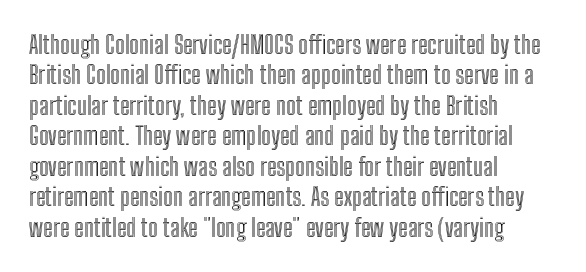
The typography opts for an upright posture over an oblique one. The letterforms sit shoulder to shoulder at normal distance. Compared with a centered layout, this one pins lines to the left instead. Descenders are the only things crossing below the line.
